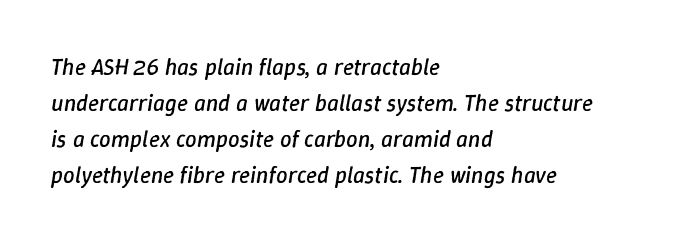
Q: Is the text bold? A: No.
Q: Is the text italic (slanted)? A: Yes, it leans right by about 9 degrees.
Q: Is the text underlined? A: No.
Q: How is the paragraph aligned? A: Left-aligned.
Q: Is the spacing between letters normal or unusually wide? A: Normal.
Q: Is the spacing between lines tight, normal or loose? A: Normal.
